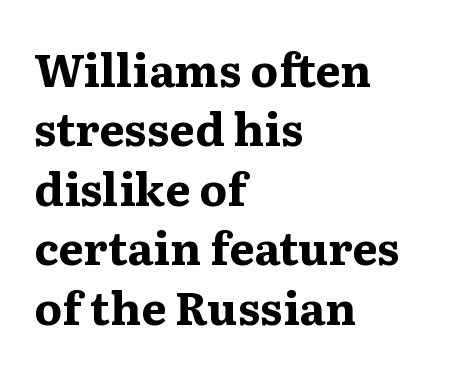
Character widths vary here, with narrow letters taking less room than wide ones. Posture: straight, roman, zero tilt. Is this a sans? No — the strokes have serifs. Reading down the column, the eye jumps a familiar distance to each next line. How heavy is the stroke? Heavy — this is a bold.
